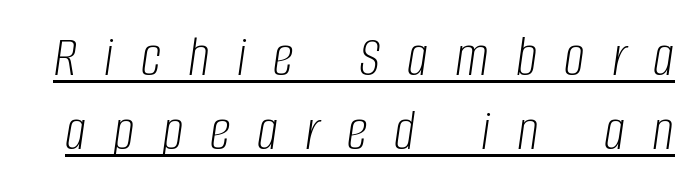
The image shows 59 px light, condensed type, italic (leaning right); set normal line spacing (1.25x), unusually wide letter spacing (+0.46 em), underlined; low stroke contrast and a large x-height.
